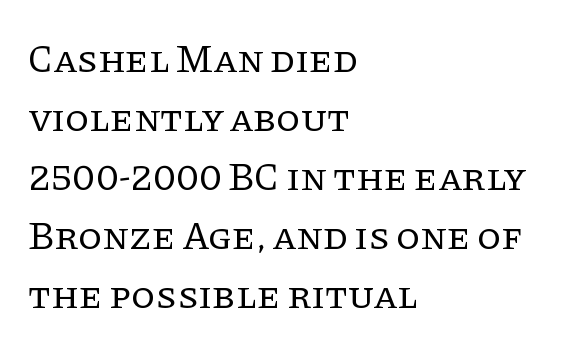
{"serif": "yes", "italic": "no", "bold": "no", "weight": "regular", "width": "normal", "stroke_contrast": "low", "x_height": "large", "monospaced": "no", "underline": "no", "align": "left", "line_spacing": "normal", "line_spacing_ratio": 1.51, "letter_spacing": "normal", "letter_spacing_em": 0.0, "glyph_px": 39}
